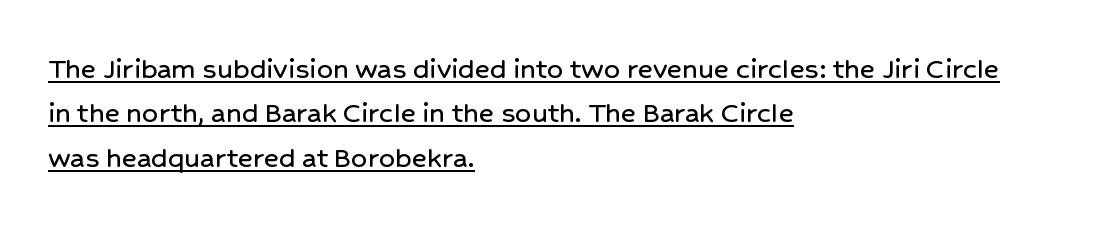
The vertical gap from one line to the next is medium. Line starts are locked; line ends wander. Between one letter and the next there's only the usual sliver of space. Do the characters align in a grid? No, the font is proportional. These lines were composed using upright roman letters.
